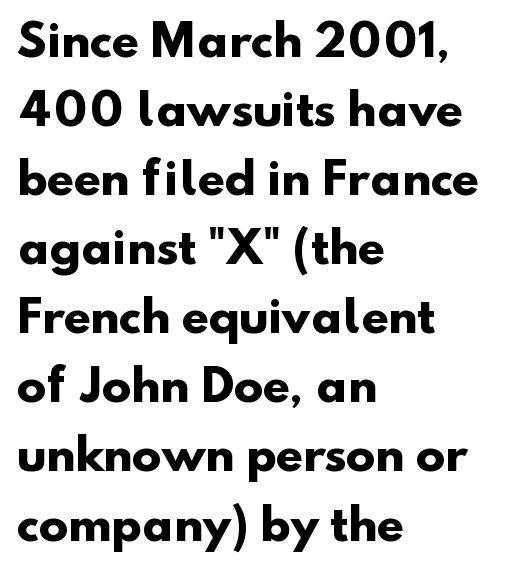
{"serif": "no", "bold": "yes", "weight": "heavy", "width": "normal", "stroke_contrast": "low", "x_height": "small", "monospaced": "no", "underline": "no", "align": "left", "line_spacing": "normal", "line_spacing_ratio": 1.57, "letter_spacing": "normal", "letter_spacing_em": 0.0, "glyph_px": 44}
